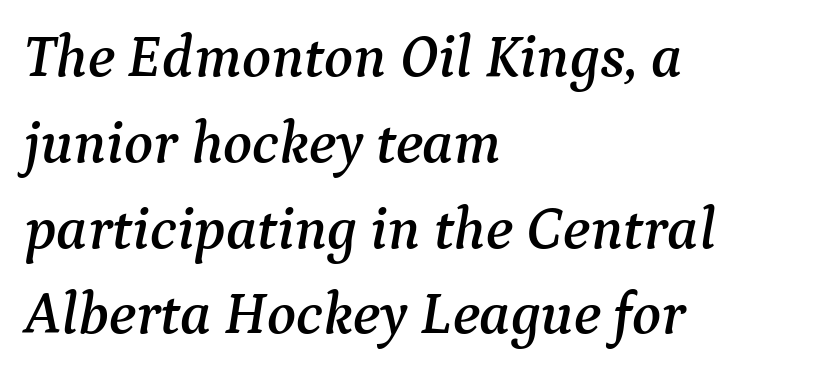
Q: Is the text italic (slanted)? A: Yes, it leans right by about 9 degrees.
Q: Is the typeface a serif or a sans-serif typeface? A: Serif.
Q: Is the text underlined? A: No.
Q: How is the paragraph aligned? A: Left-aligned.
Q: Is the spacing between letters normal or unusually wide? A: Normal.
Q: Is the spacing between lines tight, normal or loose? A: Normal.
Q: Width (condensed, normal, or wide)? A: Normal.
Q: Stroke contrast? A: Medium.
Q: x-height? A: Medium.
Q: Monospaced? A: No.
